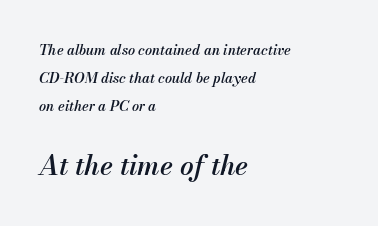
The image shows 27 px text type, italic (leaning right); set left-aligned, loose line spacing (1.99x), normal letter spacing, not underlined; the second (bottom) block is 1.93x larger.
